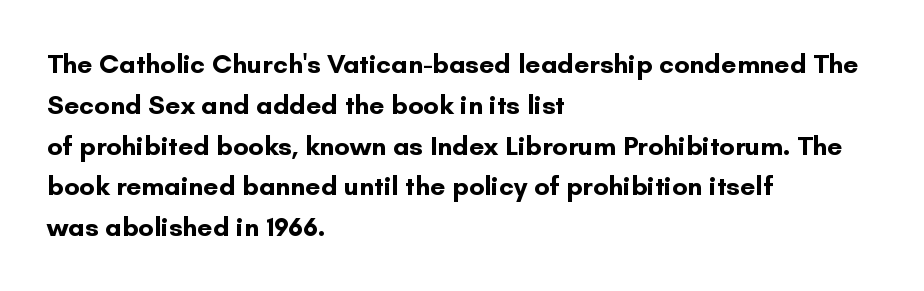
{"italic": "no", "bold": "yes", "underline": "no", "align": "left", "line_spacing": "normal", "line_spacing_ratio": 1.51, "letter_spacing": "normal", "letter_spacing_em": 0.0, "glyph_px": 27}
